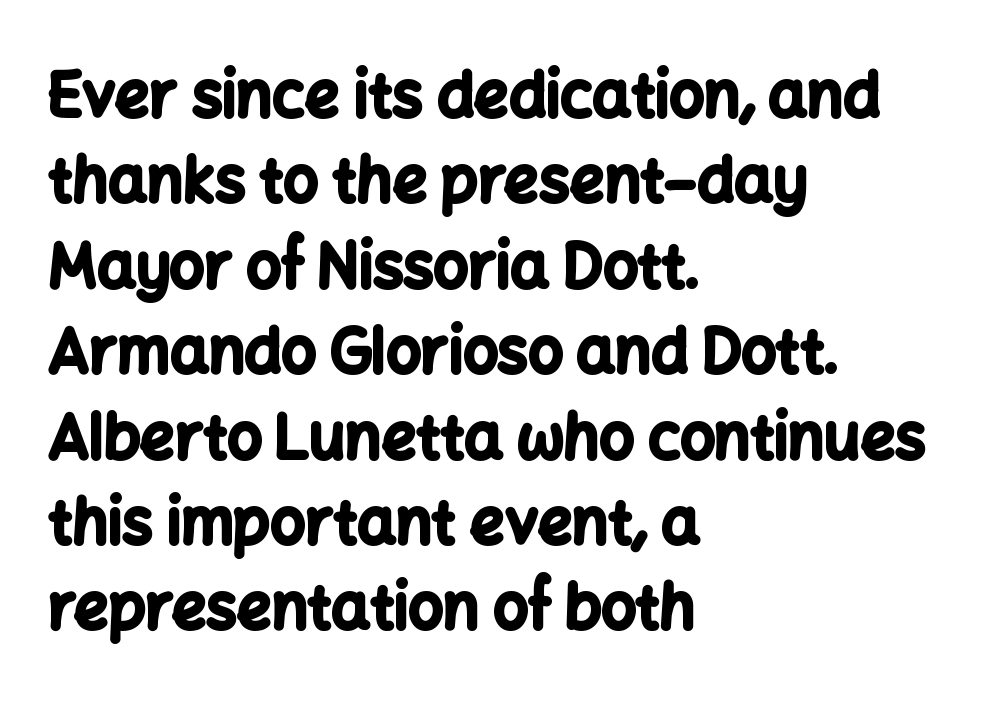
The image shows 61 px bold sans-serif type, upright; set left-aligned, normal line spacing (1.4x), normal letter spacing, not underlined; low stroke contrast and a medium x-height.
